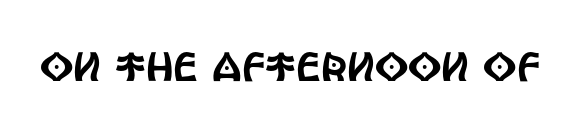
{"serif": "no", "italic": "no", "width": "condensed", "x_height": "large", "monospaced": "no", "underline": "no", "letter_spacing": "normal", "letter_spacing_em": 0.0, "glyph_px": 41}
